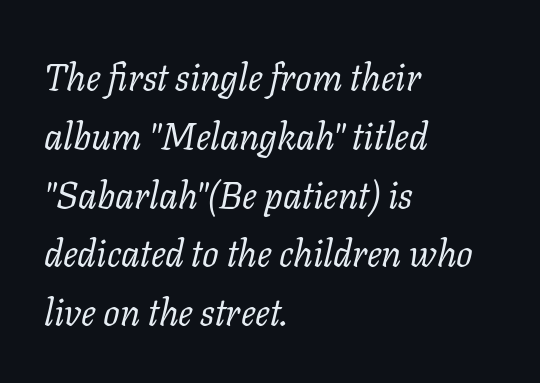
Q: Is the text bold? A: No.
Q: Is the text italic (slanted)? A: Yes, it leans right by about 11 degrees.
Q: Is the typeface a serif or a sans-serif typeface? A: Serif.
Q: Is the text underlined? A: No.
Q: How is the paragraph aligned? A: Left-aligned.
Q: Is the spacing between letters normal or unusually wide? A: Normal.
Q: Is the spacing between lines tight, normal or loose? A: Normal.
Q: Width (condensed, normal, or wide)? A: Normal.
Q: Stroke contrast? A: Low.
Q: x-height? A: Medium.
Q: Monospaced? A: No.
